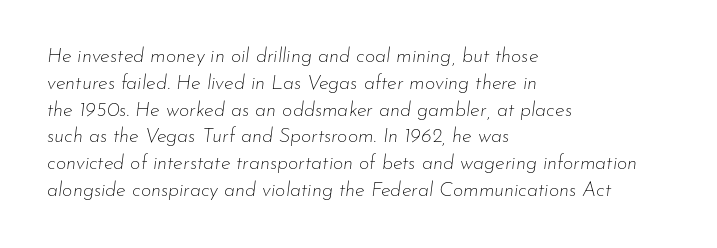
Q: Is the text bold? A: No.
Q: Is the text italic (slanted)? A: Yes, it leans right by about 7 degrees.
Q: Is the text underlined? A: No.
Q: How is the paragraph aligned? A: Left-aligned.
Q: Is the spacing between letters normal or unusually wide? A: Normal.
Q: Is the spacing between lines tight, normal or loose? A: Normal.
